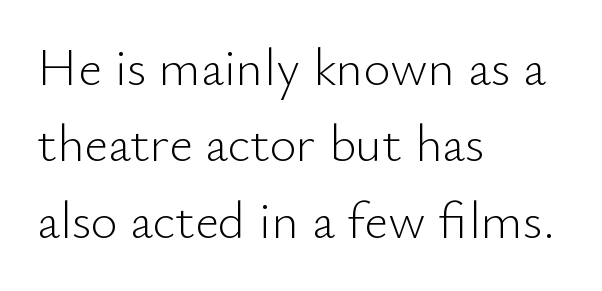
A typesetter would call this proportional, since set widths differ per character. Designer's note — italics off, roman on. Letters have the restrained weight of plain body copy at most. Descender tails drop into unmarked territory. Normally led — the rows are evenly, conventionally spaced.
